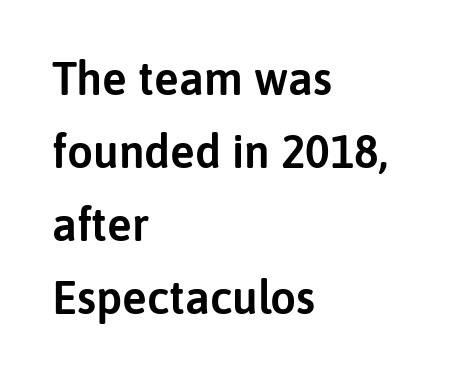
A typesetter would label this face a sans. Inter-character spacing is left at the font's built-in metrics. Unlike italic type, these characters show no tilt at all. A typesetter would call this proportional, since set widths differ per character.
